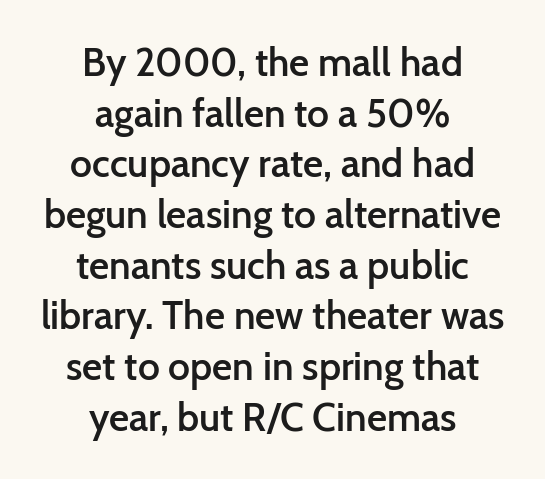
Q: Is the text bold? A: Semi-bold.
Q: Is the text italic (slanted)? A: No, it is upright.
Q: Is the typeface a serif or a sans-serif typeface? A: Sans-serif.
Q: Is the text underlined? A: No.
Q: How is the paragraph aligned? A: Centered.
Q: Is the spacing between letters normal or unusually wide? A: Normal.
Q: Is the spacing between lines tight, normal or loose? A: Normal.
Q: Width (condensed, normal, or wide)? A: Normal.
Q: Stroke contrast? A: Low.
Q: x-height? A: Medium.
Q: Monospaced? A: No.
